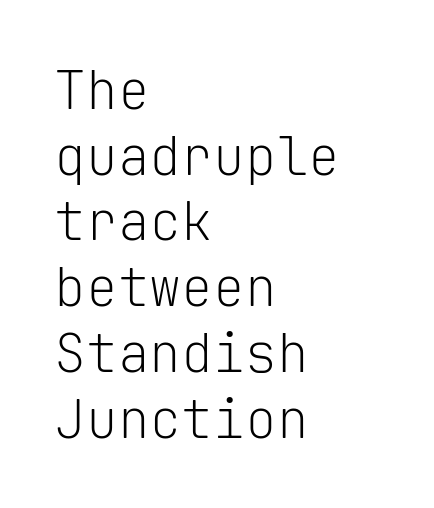
These lines are rendered in a fixed-pitch font. Caption: multi-line text, flush left, ragged right. The foot of each line stays bare and open. When letters stand straight like this, we call the style roman or upright. Serifs: no, the terminals of the letterforms are clean.
